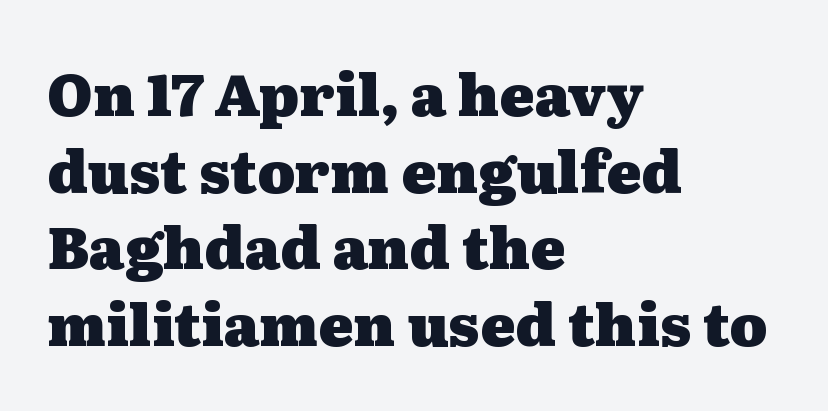
{"serif": "yes", "italic": "no", "bold": "yes", "weight": "heavy", "width": "wide", "stroke_contrast": "medium", "x_height": "medium", "monospaced": "no", "underline": "no", "align": "left", "line_spacing": "normal", "line_spacing_ratio": 1.32, "letter_spacing": "normal", "letter_spacing_em": 0.0, "glyph_px": 58}
